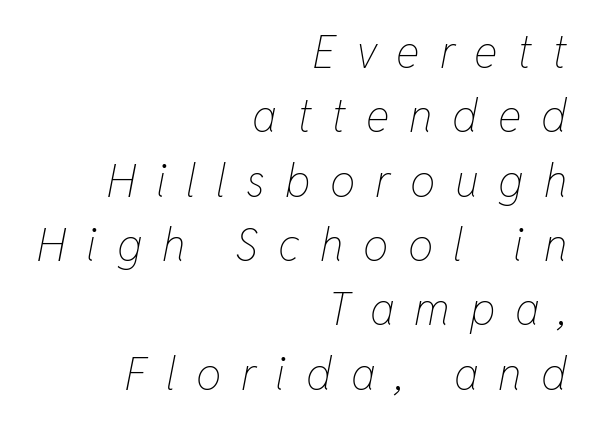
The image shows 45 px thin, condensed type, italic (leaning right); set right-aligned, normal line spacing (1.43x), unusually wide letter spacing (+0.44 em), not underlined; low stroke contrast and a medium x-height.
